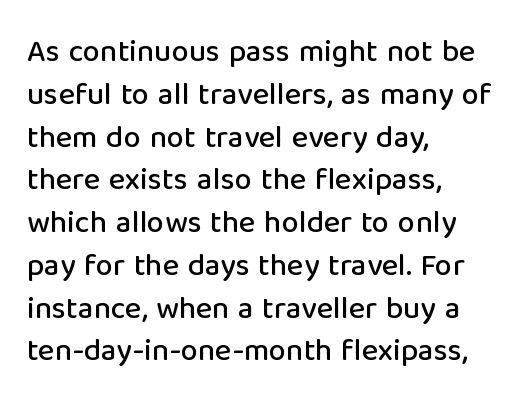
The image shows 31 px sans-serif type, upright; set left-aligned, normal line spacing (1.38x), normal letter spacing, not underlined; low stroke contrast and a medium x-height.
